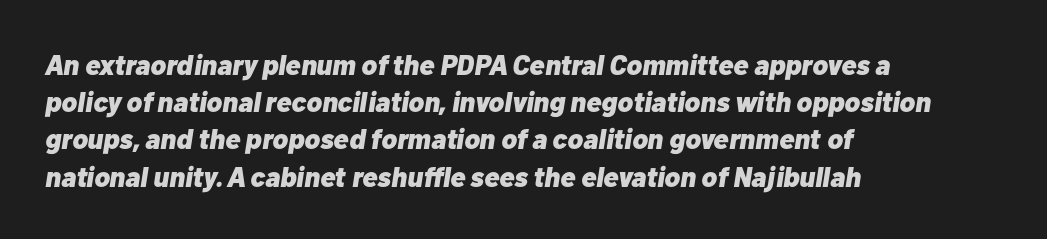
{"italic": "yes", "lean": "right", "slant_degrees": 10, "bold": "yes", "weight": "heavy", "width": "normal", "stroke_contrast": "low", "x_height": "medium", "monospaced": "no", "underline": "no", "align": "left", "line_spacing": "normal", "line_spacing_ratio": 1.33, "letter_spacing": "normal", "letter_spacing_em": 0.0, "glyph_px": 28}
